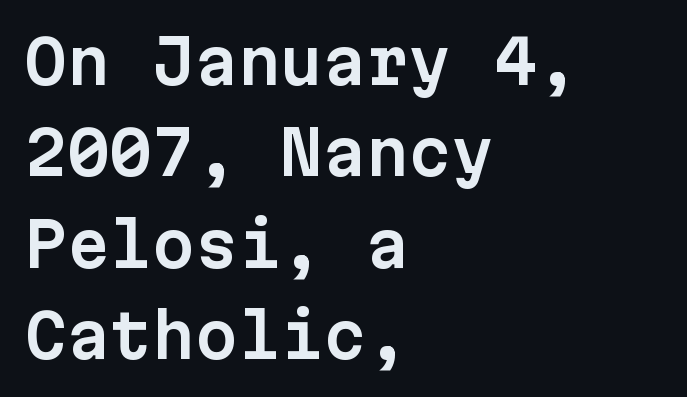
Q: Is the text italic (slanted)? A: No, it is upright.
Q: Is the typeface a serif or a sans-serif typeface? A: Sans-serif.
Q: Is the text underlined? A: No.
Q: How is the paragraph aligned? A: Left-aligned.
Q: Is the spacing between letters normal or unusually wide? A: Normal.
Q: Is the spacing between lines tight, normal or loose? A: Normal.
Q: Width (condensed, normal, or wide)? A: Normal.
Q: Stroke contrast? A: Low.
Q: x-height? A: Medium.
Q: Monospaced? A: Yes.
